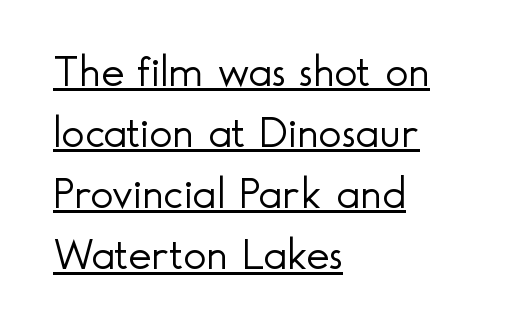
In terms of letterspacing, this is plain default setting. Varying glyph widths throughout — classic text-font behaviour. Caption: multi-line text, flush left, ragged right. Honestly, the underline is the first thing you notice here. Observe the absence of serifs on each vertical stroke in this sample.
